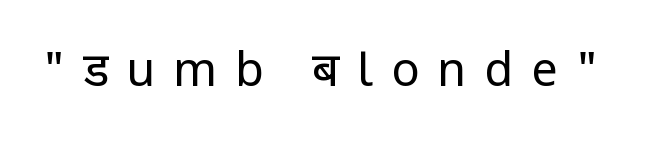
Just letters on the line, the space beneath them empty. The characters are drawn with everyday or finer stroke widths. A typesetter would label this face a sans. Tracking here is generous; glyphs stand well apart from one another. Each letter keeps its own natural width here, so spacing adapts to shape.
